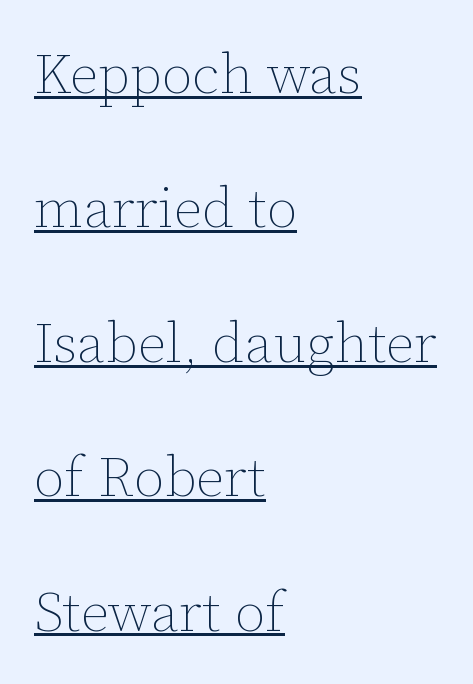
Q: Is the text bold? A: No.
Q: Is the text italic (slanted)? A: No, it is upright.
Q: Is the text underlined? A: Yes.
Q: How is the paragraph aligned? A: Left-aligned.
Q: Is the spacing between letters normal or unusually wide? A: Normal.
Q: Is the spacing between lines tight, normal or loose? A: Loose.
Q: Width (condensed, normal, or wide)? A: Normal.
Q: Stroke contrast? A: Low.
Q: x-height? A: Medium.
Q: Monospaced? A: No.
